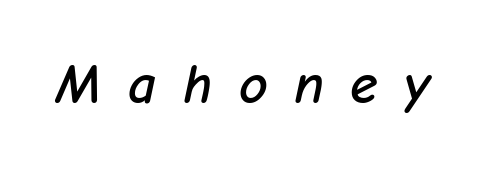
{"italic": "yes", "lean": "right", "slant_degrees": 12, "width": "normal", "stroke_contrast": "low", "x_height": "medium", "monospaced": "no", "underline": "no", "letter_spacing": "wide", "letter_spacing_em": 0.47, "glyph_px": 56}
